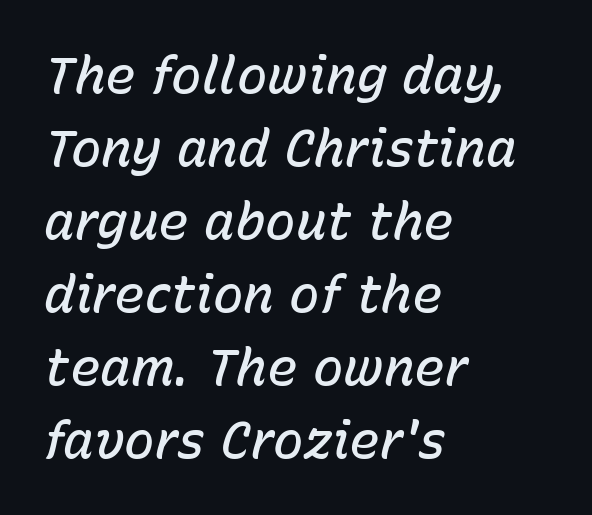
{"italic": "yes", "lean": "right", "slant_degrees": 15, "bold": "semi", "weight": "semibold", "width": "normal", "stroke_contrast": "low", "x_height": "medium", "monospaced": "no", "underline": "no", "align": "left", "line_spacing": "normal", "line_spacing_ratio": 1.43, "letter_spacing": "normal", "letter_spacing_em": 0.0, "glyph_px": 51}
